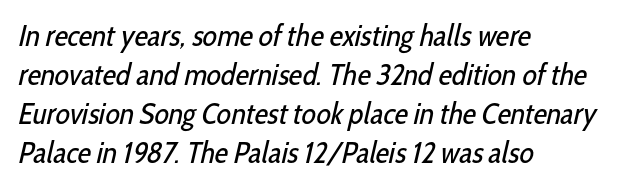
Q: Is the text bold? A: No.
Q: Is the typeface a serif or a sans-serif typeface? A: Sans-serif.
Q: Is the text underlined? A: No.
Q: How is the paragraph aligned? A: Left-aligned.
Q: Is the spacing between letters normal or unusually wide? A: Normal.
Q: Is the spacing between lines tight, normal or loose? A: Normal.
Q: Width (condensed, normal, or wide)? A: Condensed.
Q: Stroke contrast? A: Low.
Q: x-height? A: Medium.
Q: Monospaced? A: No.
